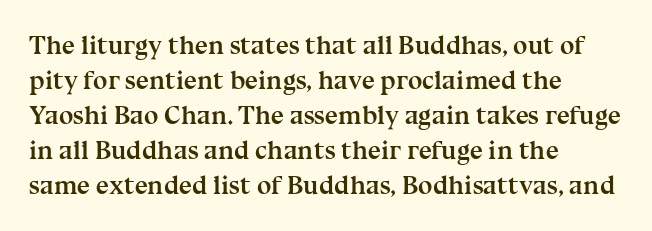
Q: Is the text bold? A: Yes.
Q: Is the text italic (slanted)? A: No, it is upright.
Q: Is the text underlined? A: No.
Q: How is the paragraph aligned? A: Left-aligned.
Q: Is the spacing between letters normal or unusually wide? A: Normal.
Q: Is the spacing between lines tight, normal or loose? A: Normal.
